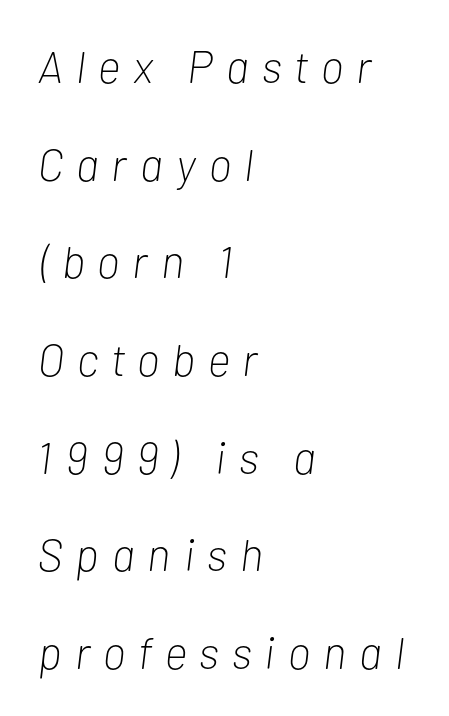
The image shows 45 px light, condensed type, italic (leaning right); set left-aligned, loose line spacing (2.17x), unusually wide letter spacing (+0.29 em), not underlined; low stroke contrast and a medium x-height.
